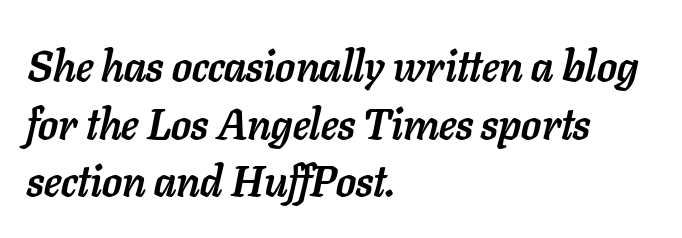
Heft: maximum for text — a bold. Horizontal bands of white between lines are of average thickness. Italic? Definitely — the glyphs are oblique. Teacher's note: observe the even left margin — that is flush-left alignment. Descender tails drop into unmarked territory.
